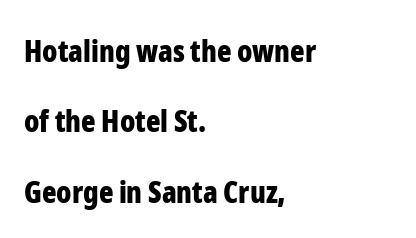
The image shows 30 px bold, condensed sans-serif type, upright; set left-aligned, loose line spacing (2.35x), normal letter spacing, not underlined; low stroke contrast and a medium x-height.
